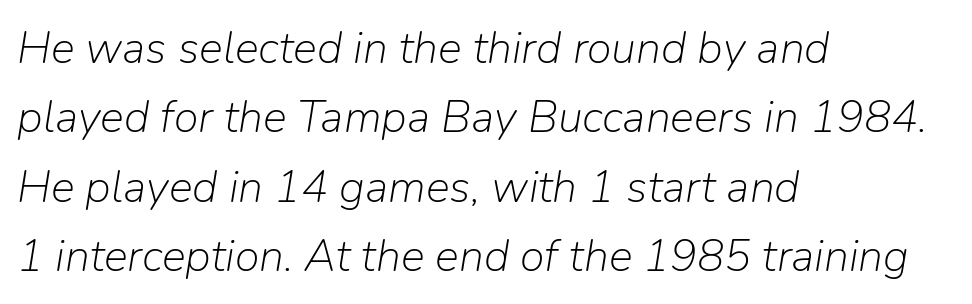
The image shows 45 px light type, italic (leaning right); set left-aligned, normal line spacing (1.54x), normal letter spacing, not underlined; low stroke contrast and a medium x-height.
